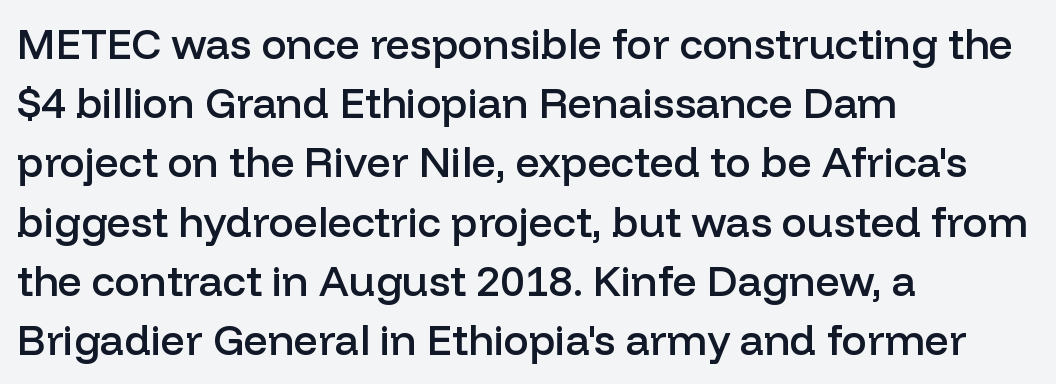
The rendering shows plain stroke endings on the letterforms — a sans-serif design. Reading down the column, the eye jumps a familiar distance to each next line. This sample has the flowing, uneven cadence of proportional lettering. Caption: multi-line text, flush left, ragged right. This sample uses an upright cut, with every glyph sitting square on the baseline. The area under the type is left untouched.
